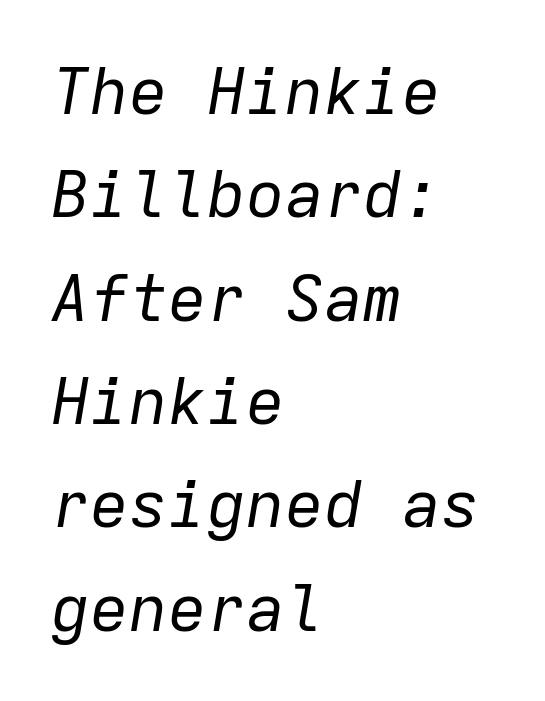
{"italic": "yes", "lean": "right", "slant_degrees": 9, "bold": "no", "weight": "regular", "width": "normal", "stroke_contrast": "low", "x_height": "medium", "monospaced": "yes", "underline": "no", "align": "left", "line_spacing": "normal", "line_spacing_ratio": 1.59, "letter_spacing": "normal", "letter_spacing_em": 0.0, "glyph_px": 65}
